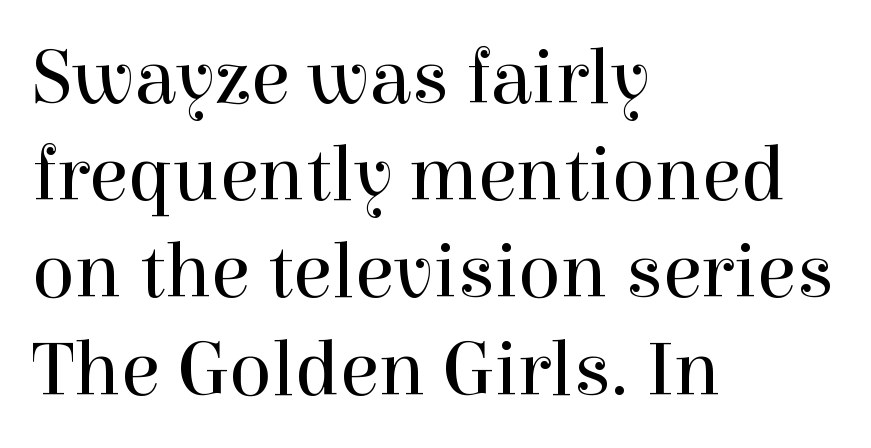
Typeset ragged right — the left edge is the straight one. Underlining? Definitely not there. The type family on display is of the serif kind. Do the letters lean? They stand straight. Stroke mass is kept to a normal reading level or below.
